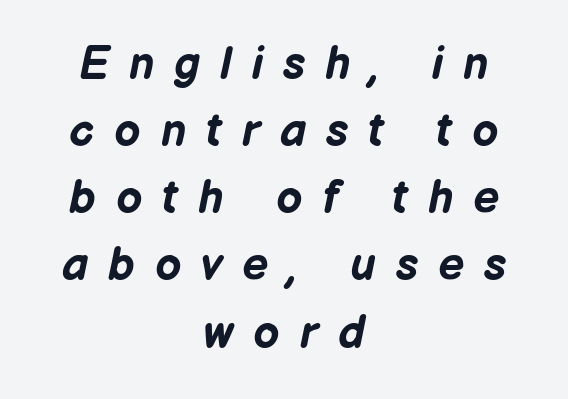
Nobody drew a line under any word here. Honestly, the letter spacing is so wide it's the main thing you notice. Heavy-handed strokes throughout: this text is bold. Each new line begins a customary step beneath the previous one. Every character sits at an angle, as italics do.
